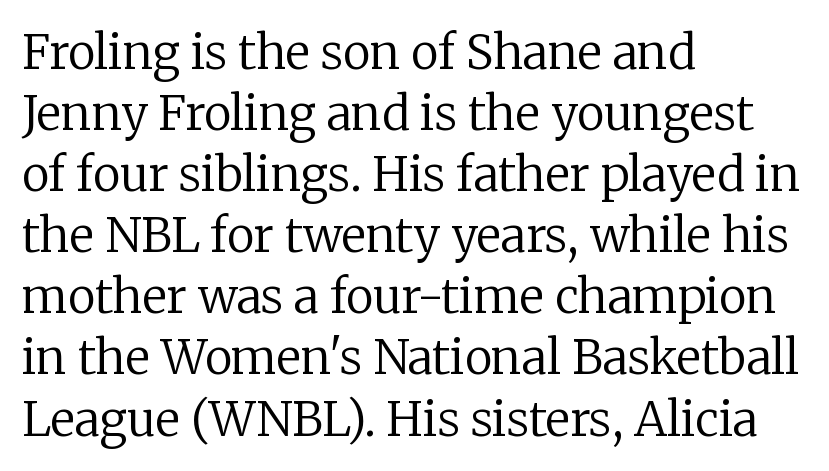
Regarding serifs, this sample has them. Does extra space separate the letters? No, they use regular spacing. Here the designer chose a conventional face with non-uniform glyph widths. Heft: none added — not bold. The strip under each line holds only bare page.
